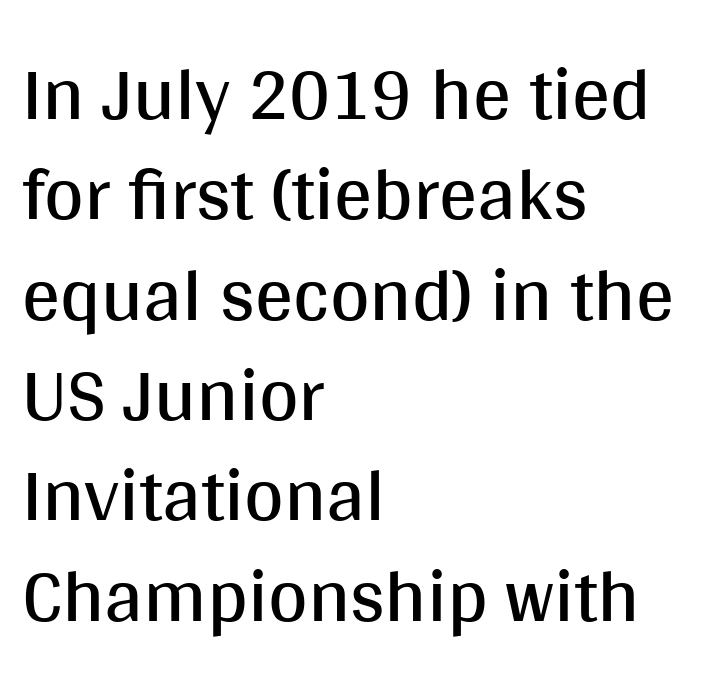
{"serif": "no", "italic": "no", "bold": "no", "weight": "regular", "width": "normal", "stroke_contrast": "medium", "x_height": "large", "monospaced": "no", "underline": "no", "align": "left", "line_spacing": "normal", "line_spacing_ratio": 1.32, "letter_spacing": "normal", "letter_spacing_em": 0.0, "glyph_px": 76}
